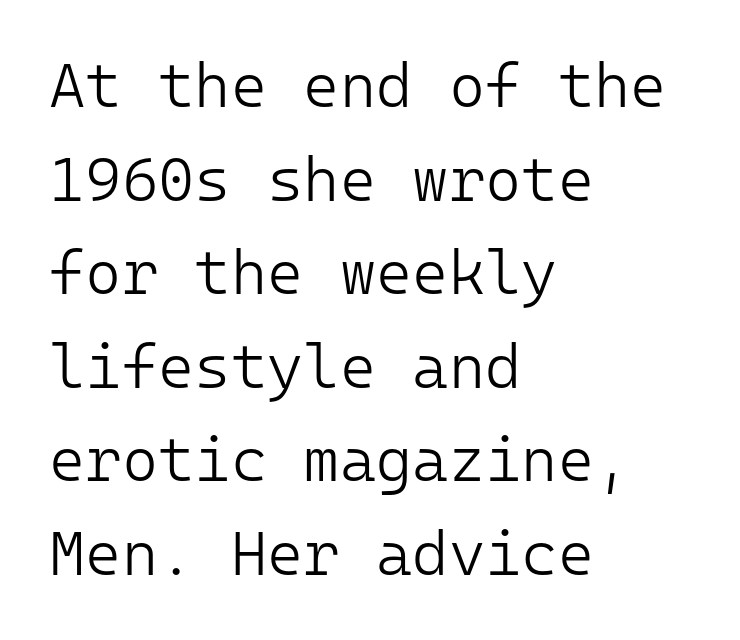
Q: Is the text bold? A: No.
Q: Is the text italic (slanted)? A: No, it is upright.
Q: Is the typeface a serif or a sans-serif typeface? A: Sans-serif.
Q: Is the text underlined? A: No.
Q: How is the paragraph aligned? A: Left-aligned.
Q: Is the spacing between letters normal or unusually wide? A: Normal.
Q: Is the spacing between lines tight, normal or loose? A: Normal.
Q: Width (condensed, normal, or wide)? A: Normal.
Q: Stroke contrast? A: Low.
Q: x-height? A: Medium.
Q: Monospaced? A: Yes.
